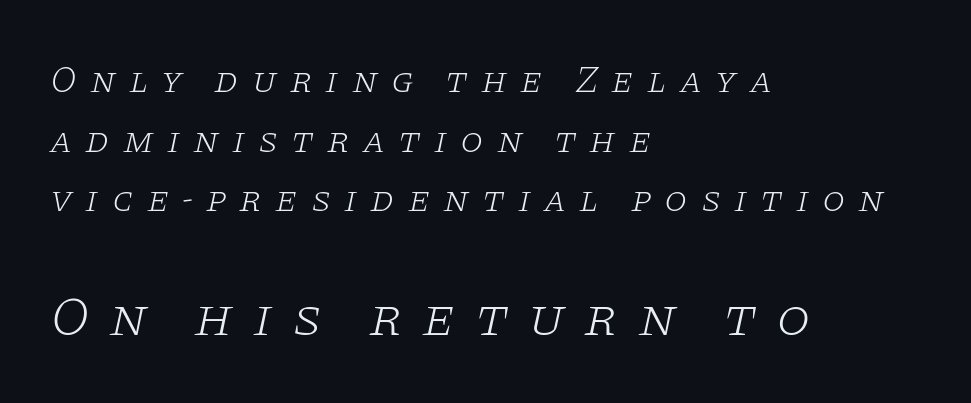
The image shows 55 px light, wide serif type, italic (leaning right); set left-aligned, normal line spacing (1.61x), unusually wide letter spacing (+0.35 em), not underlined; the second (bottom) block is 1.49x larger; low stroke contrast and a large x-height.
